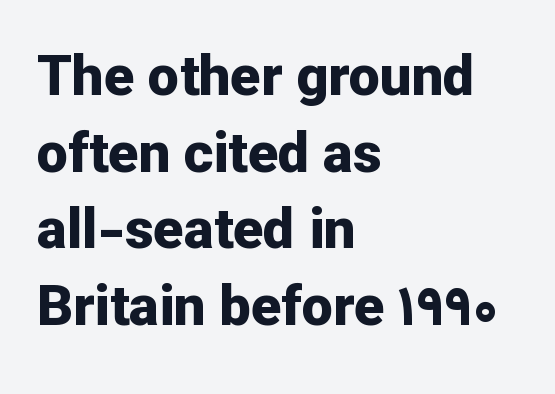
Compared with typical paragraphs, the rows here are spaced about the same. This sample uses an upright cut, with every glyph sitting square on the baseline. This rendering features lettering with no underline. Character widths vary here, with narrow letters taking less room than wide ones. To sum up the face: it is a sans, with no serifs. Look at the stroke-to-counter ratio: heavy, a bold.
